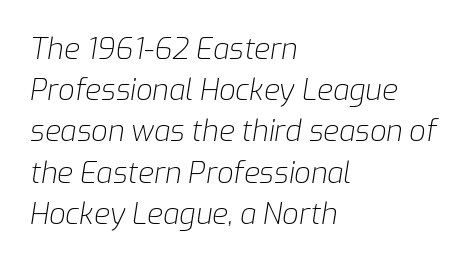
Q: Is the text bold? A: No.
Q: Is the text italic (slanted)? A: Yes, it leans right by about 9 degrees.
Q: Is the text underlined? A: No.
Q: How is the paragraph aligned? A: Left-aligned.
Q: Is the spacing between letters normal or unusually wide? A: Normal.
Q: Is the spacing between lines tight, normal or loose? A: Normal.
Q: Width (condensed, normal, or wide)? A: Normal.
Q: Stroke contrast? A: Low.
Q: x-height? A: Medium.
Q: Monospaced? A: No.
